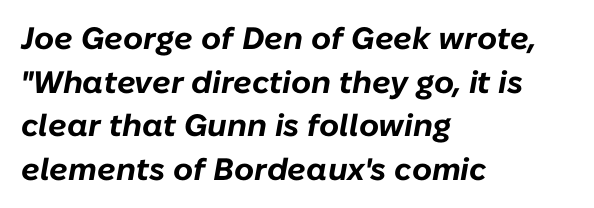
{"italic": "yes", "lean": "right", "slant_degrees": 10, "bold": "yes", "weight": "bold", "width": "normal", "stroke_contrast": "low", "x_height": "medium", "monospaced": "no", "underline": "no", "align": "left", "line_spacing": "normal", "line_spacing_ratio": 1.41, "letter_spacing": "normal", "letter_spacing_em": 0.0, "glyph_px": 31}
